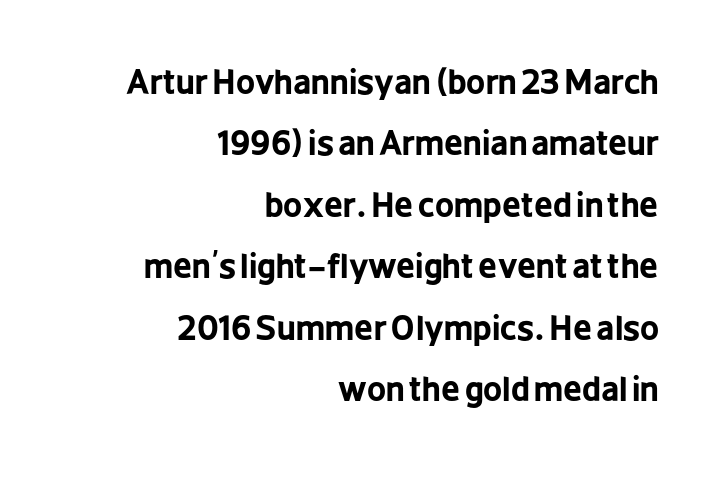
Which margin do the lines hug? The right one — the left edge is uneven. Does the type have serifs? No, each stem ends abruptly. Words float on clear page, feet unadorned. This is heavy type, rendered in bold.
